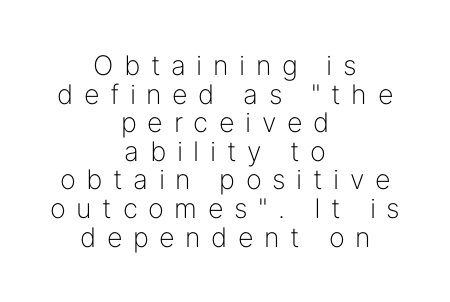
Which margin do the lines hug? Neither — every line sits in the middle. Someone cranked the tracking dial way up on this one. Cramped leading. In terms of posture, this sample is upright.
